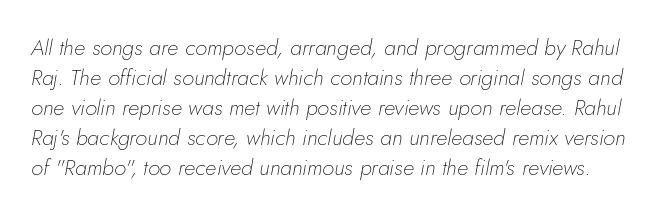
The image shows 22 px text type, italic (leaning right); set normal line spacing (1.36x), normal letter spacing, not underlined.
